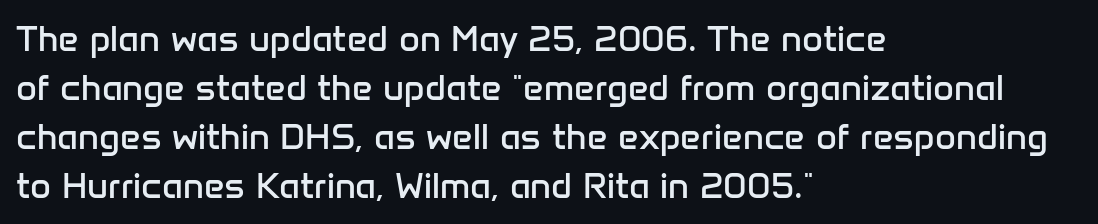
The image shows 36 px regular-weight sans-serif type, upright; set left-aligned, normal line spacing (1.36x), normal letter spacing, not underlined; low stroke contrast and a medium x-height.
